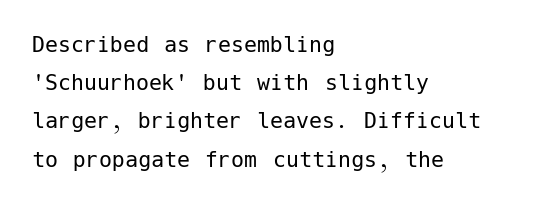
The vertical gap from one line to the next is medium. Quick note: underline off. The characters are drawn with everyday or finer stroke widths. A typesetter would mark this as roman, not italic. Caption: multi-line text, flush left, ragged right.
